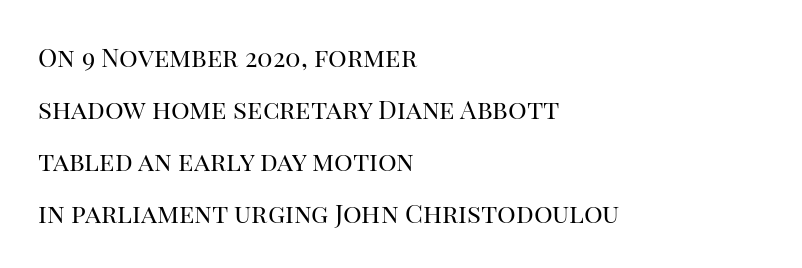
Q: Is the text bold? A: No.
Q: Is the text italic (slanted)? A: No, it is upright.
Q: Is the text underlined? A: No.
Q: How is the paragraph aligned? A: Left-aligned.
Q: Is the spacing between letters normal or unusually wide? A: Normal.
Q: Is the spacing between lines tight, normal or loose? A: Loose.
